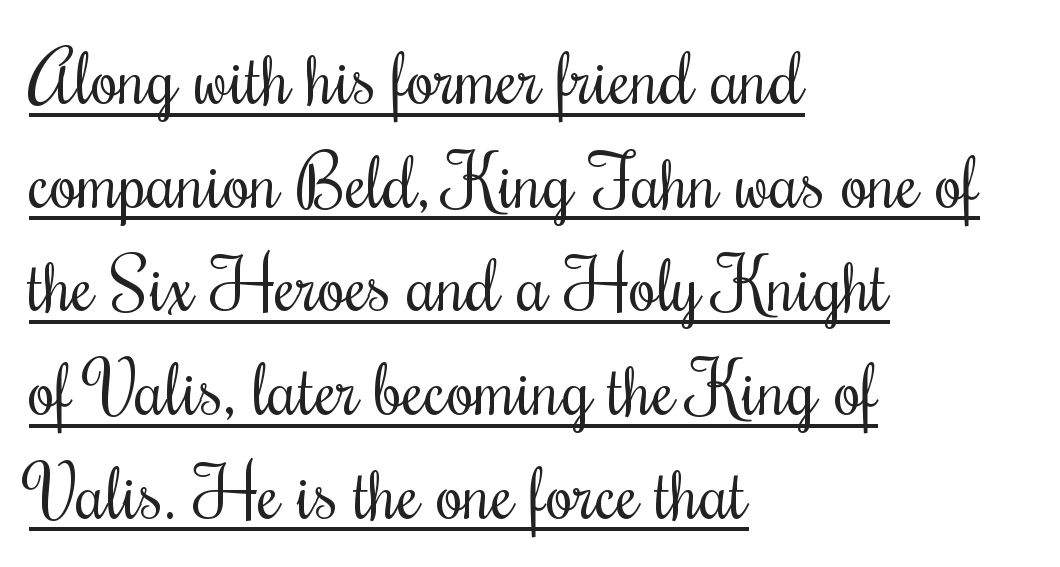
The image shows 72 px regular-weight, condensed type; set left-aligned, normal line spacing (1.44x), normal letter spacing, underlined; medium stroke contrast and a small x-height.
